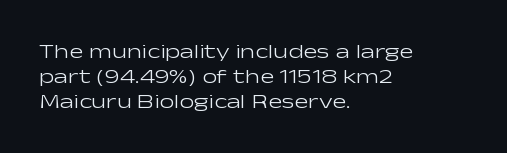
Q: Is the text bold? A: No.
Q: Is the text italic (slanted)? A: No, it is upright.
Q: Is the text underlined? A: No.
Q: How is the paragraph aligned? A: Left-aligned.
Q: Is the spacing between letters normal or unusually wide? A: Normal.
